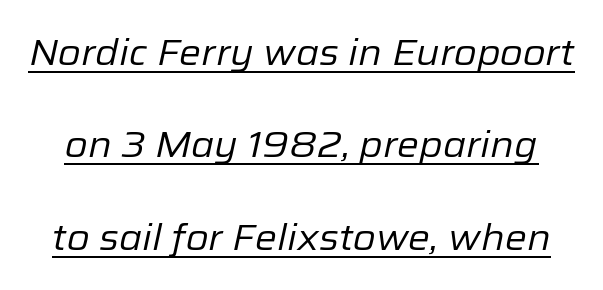
The image shows 37 px regular-weight type, italic (leaning right); set loose line spacing (2.5x), normal letter spacing, underlined; low stroke contrast and a medium x-height.
